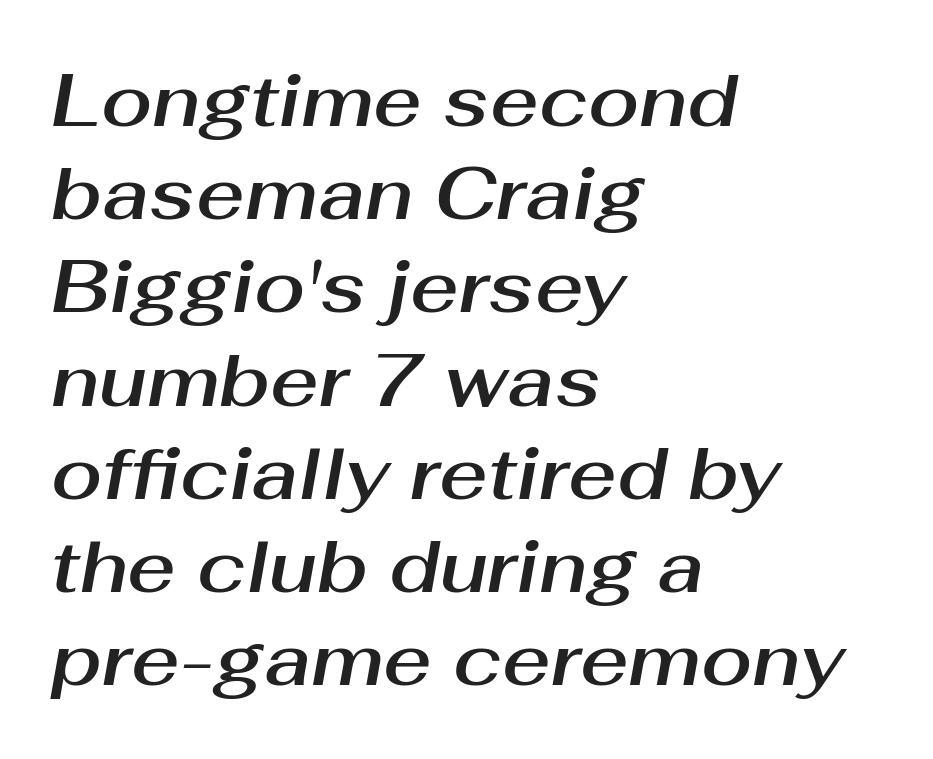
The image shows 74 px text type, italic (leaning right); set left-aligned, normal line spacing (1.26x), normal letter spacing, not underlined; medium stroke contrast and a medium x-height.
